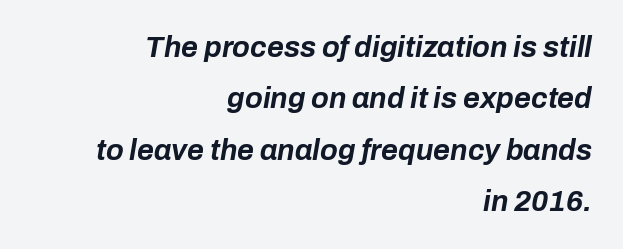
The tracking reads as untouched default to a designer's eye. These lines were composed using italics. The rag falls on the left side of this text block. Spacing verdict: proportional, widths tailored to each character. The gap between lines stays unmarked. Notice how thick the strokes are: this is what a full bold looks like.
